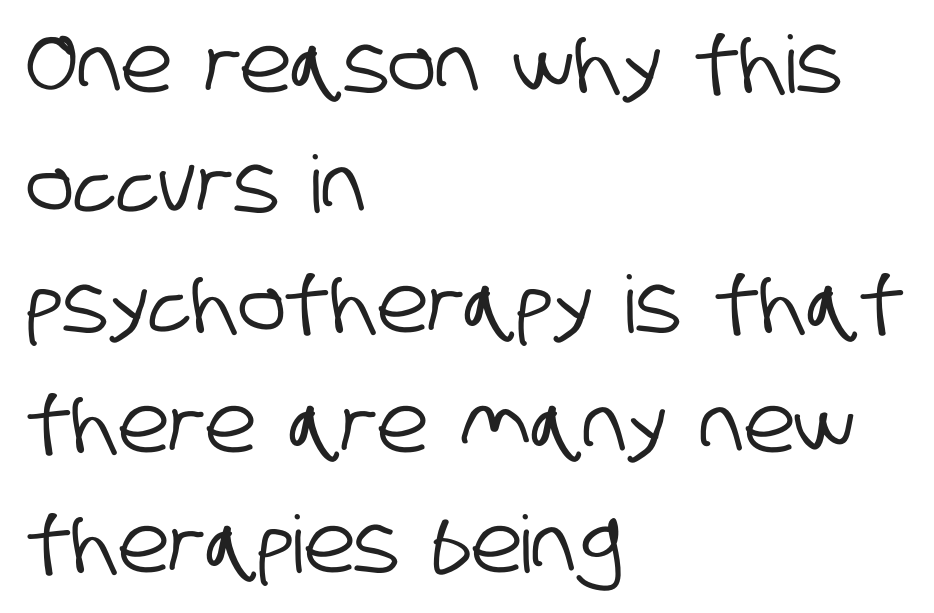
The image shows 79 px condensed sans-serif type; set left-aligned, normal line spacing (1.52x), normal letter spacing, not underlined; low stroke contrast and a large x-height.
